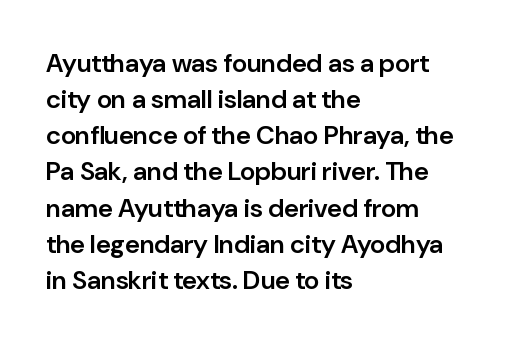
Q: Is the text bold? A: Semi-bold.
Q: Is the text italic (slanted)? A: No, it is upright.
Q: Is the text underlined? A: No.
Q: How is the paragraph aligned? A: Left-aligned.
Q: Is the spacing between letters normal or unusually wide? A: Normal.
Q: Is the spacing between lines tight, normal or loose? A: Normal.
